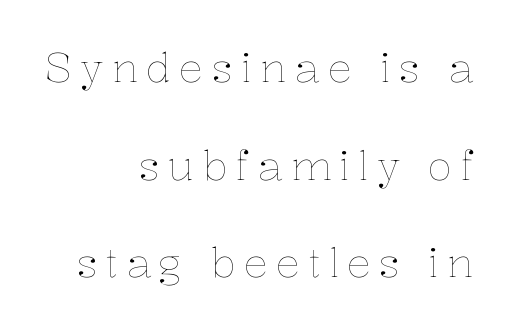
The image shows 41 px thin type, upright; set right-aligned, loose line spacing (2.38x), not underlined; low stroke contrast and a medium x-height.
